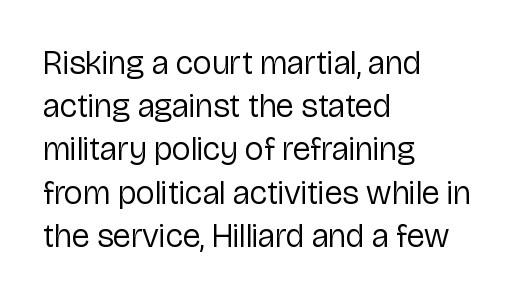
The image shows 33 px regular-weight sans-serif type, upright; set left-aligned, normal line spacing (1.31x), normal letter spacing, not underlined; low stroke contrast and a medium x-height.
